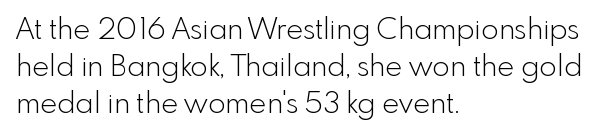
Serifs: no, the terminals of the letterforms are clean. Unmarked baselines from the first word to the last. This sample has the flowing, uneven cadence of proportional lettering. Default kerning and tracking; the words read as compact shapes.
